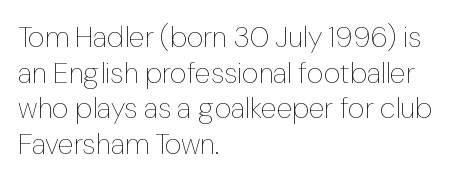
Q: Is the text bold? A: No.
Q: Is the text italic (slanted)? A: No, it is upright.
Q: Is the text underlined? A: No.
Q: How is the paragraph aligned? A: Left-aligned.
Q: Is the spacing between letters normal or unusually wide? A: Normal.
Q: Width (condensed, normal, or wide)? A: Normal.
Q: Stroke contrast? A: Low.
Q: x-height? A: Medium.
Q: Monospaced? A: No.
